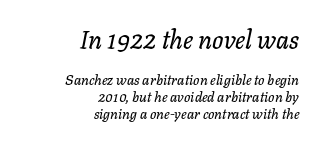
The passage shown leans; its letterforms are oblique. One-word summary of the alignment: right. Two sizes are in play, and the larger belongs to the first block. Letter spacing: default.
